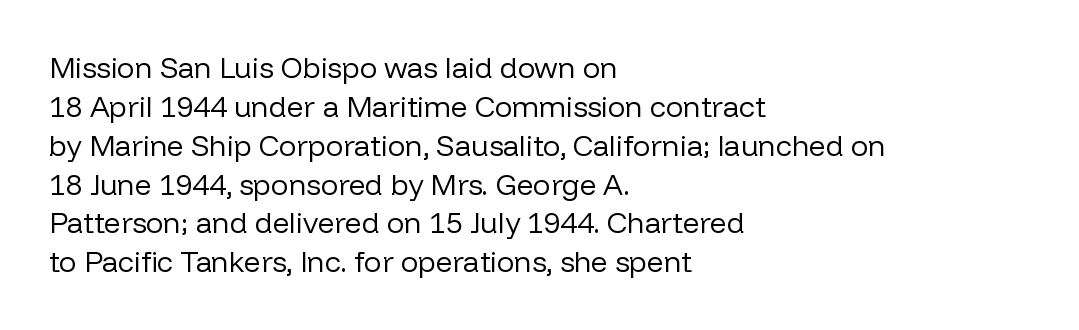
Q: Is the text bold? A: No.
Q: Is the text italic (slanted)? A: No, it is upright.
Q: Is the typeface a serif or a sans-serif typeface? A: Sans-serif.
Q: Is the text underlined? A: No.
Q: How is the paragraph aligned? A: Left-aligned.
Q: Is the spacing between letters normal or unusually wide? A: Normal.
Q: Is the spacing between lines tight, normal or loose? A: Normal.
Q: Width (condensed, normal, or wide)? A: Normal.
Q: Stroke contrast? A: Low.
Q: x-height? A: Medium.
Q: Monospaced? A: No.
